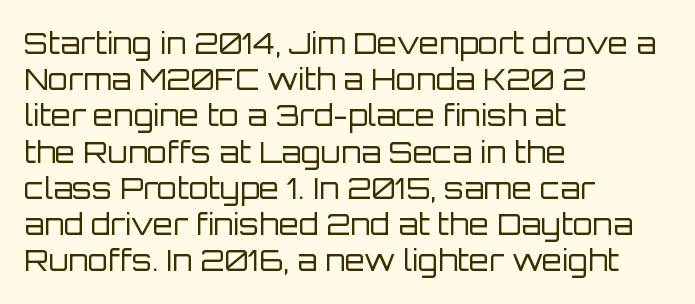
Q: Is the text bold? A: No.
Q: Is the text italic (slanted)? A: No, it is upright.
Q: Is the typeface a serif or a sans-serif typeface? A: Sans-serif.
Q: Is the text underlined? A: No.
Q: How is the paragraph aligned? A: Left-aligned.
Q: Is the spacing between letters normal or unusually wide? A: Normal.
Q: Is the spacing between lines tight, normal or loose? A: Normal.
Q: Width (condensed, normal, or wide)? A: Normal.
Q: Stroke contrast? A: Low.
Q: x-height? A: Large.
Q: Monospaced? A: No.
